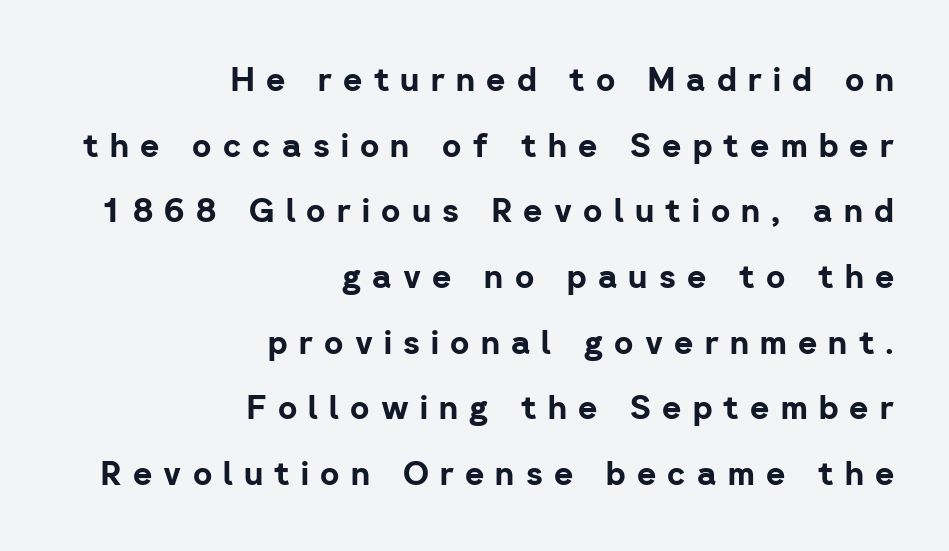
The image shows 33 px bold sans-serif type, upright; set right-aligned, loose line spacing (1.99x), unusually wide letter spacing (+0.34 em), not underlined; low stroke contrast and a medium x-height.
